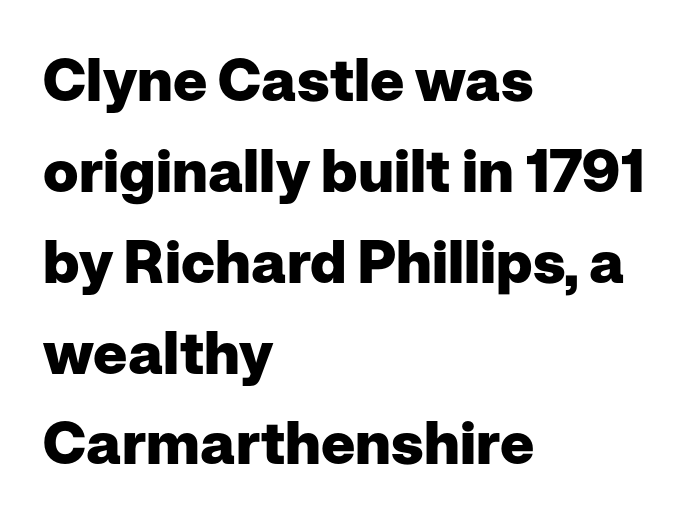
Italic? Not at all — the glyphs are vertical. What stands out about the letter spacing? Nothing — it is the standard amount. Compared with a centered layout, this one pins lines to the left instead. The specimen omits any rule beneath the text block's lines.
